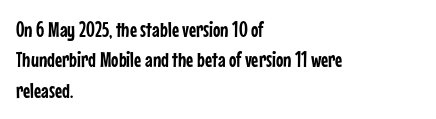
The image shows 22 px text type, upright; set left-aligned, normal line spacing (1.38x), normal letter spacing, not underlined.
